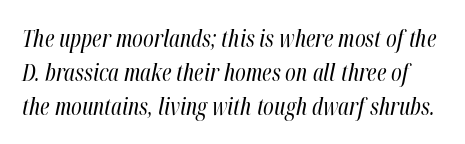
Normally led — the rows are evenly, conventionally spaced. The foot of each line stays bare and open. The tracking reads as untouched default to a designer's eye. The letters are slanted; this is an italic face. On a weight scale, this lands at 450 or below.
